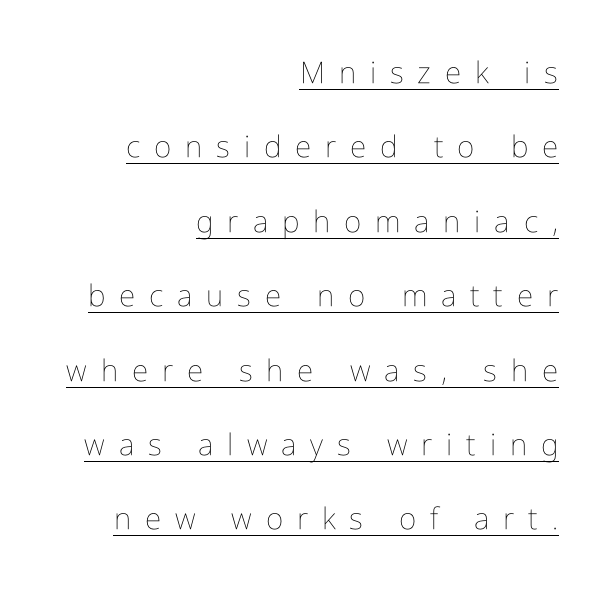
The image shows 30 px thin, condensed type, upright; set right-aligned, loose line spacing (2.48x), unusually wide letter spacing (+0.46 em), underlined; low stroke contrast and a medium x-height.
